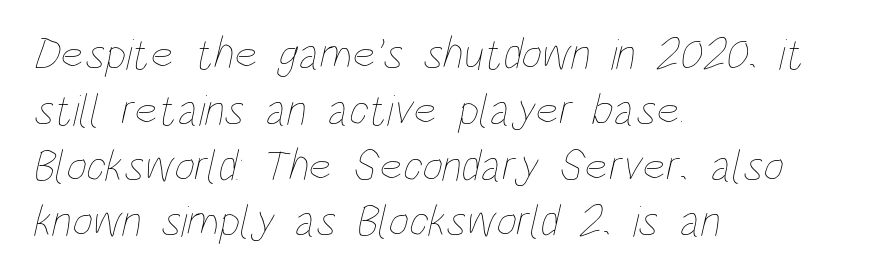
The image shows 45 px thin, condensed type; set left-aligned, line spacing 1.24x, normal letter spacing, not underlined; low stroke contrast and a large x-height.
